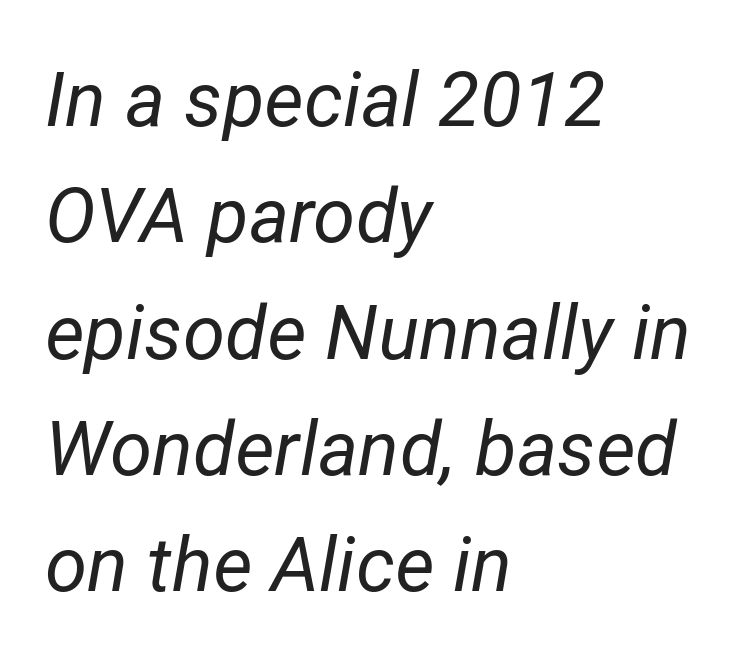
No heavy texture on the line: the type isn't bold. A typesetter would mark this as italic. This sample keeps an unexceptional amount of space between lines. Anything drawn beneath the words? Only blank space. Glyph-to-glyph distance matches everyday printed text.
